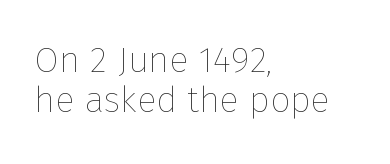
{"italic": "no", "bold": "no", "weight": "thin", "width": "normal", "stroke_contrast": "low", "x_height": "medium", "monospaced": "no", "underline": "no", "align": "left", "line_spacing": "tight", "line_spacing_ratio": 1.1, "letter_spacing": "normal", "letter_spacing_em": 0.0, "glyph_px": 36}
